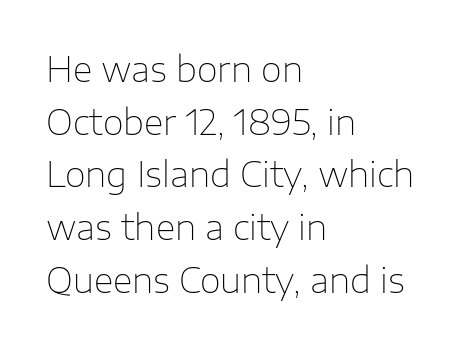
The image shows 34 px thin sans-serif type, upright; set left-aligned, normal line spacing (1.55x), normal letter spacing, not underlined; low stroke contrast and a medium x-height.
